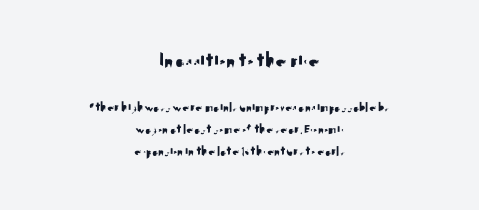
Horizontal alignment here is central, giving a formal, balanced look. The rows are spaced the way most documents space them. The words here are not underlined. Reading top to bottom, the characters get smaller at the block break. The face used here is rendered with its standard letterfit.
